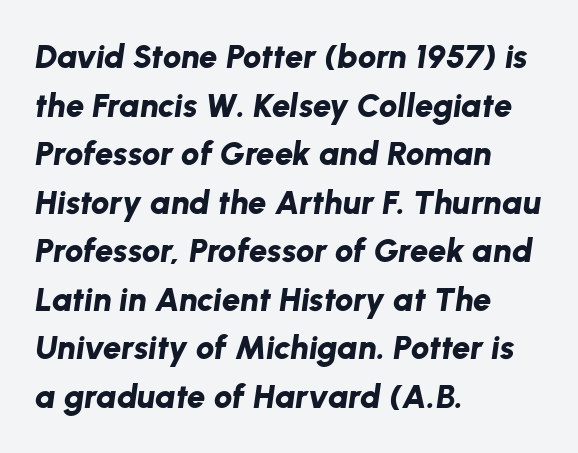
The image shows 33 px bold type, italic (leaning right); set left-aligned, normal line spacing (1.47x), normal letter spacing, not underlined; low stroke contrast and a medium x-height.
